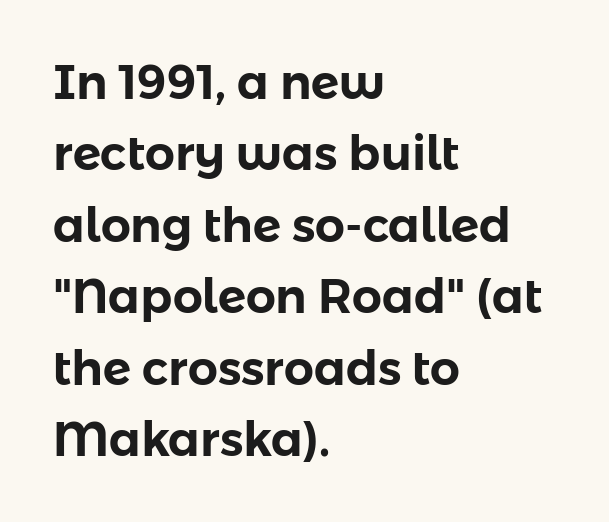
{"serif": "no", "italic": "no", "width": "normal", "stroke_contrast": "low", "x_height": "medium", "monospaced": "no", "underline": "no", "align": "left", "line_spacing": "normal", "line_spacing_ratio": 1.52, "letter_spacing": "normal", "letter_spacing_em": 0.0, "glyph_px": 47}
